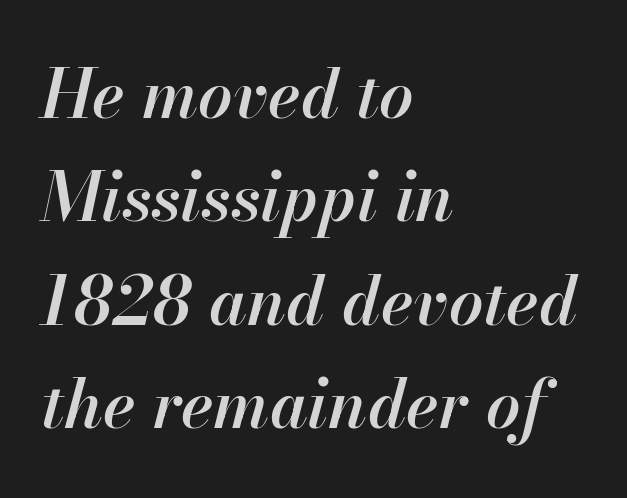
The image shows 68 px semibold type, italic (leaning right); set left-aligned, normal line spacing (1.52x), normal letter spacing, not underlined; high stroke contrast and a small x-height.
